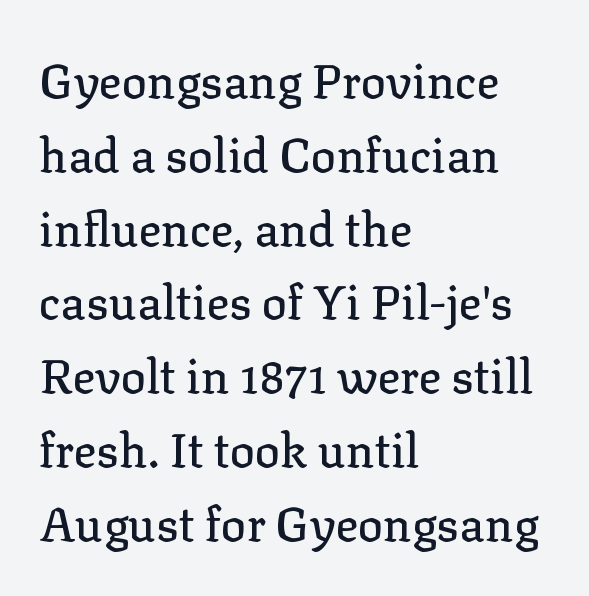
The image shows 47 px serif type, upright; set left-aligned, normal line spacing (1.57x), normal letter spacing, not underlined; low stroke contrast and a medium x-height.
